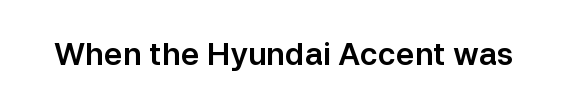
Italic? Not at all — the glyphs are vertical. Descender tails drop into unmarked territory. The glyphs in this specimen are sans serif. Spacing between characters is what you'd get straight out of the box.
